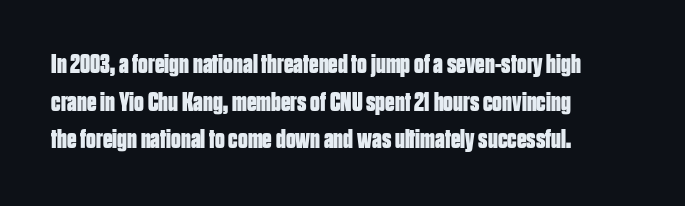
{"italic": "no", "bold": "yes", "underline": "no", "align": "left", "line_spacing": "normal", "line_spacing_ratio": 1.39, "letter_spacing": "normal", "letter_spacing_em": 0.0, "glyph_px": 27}
